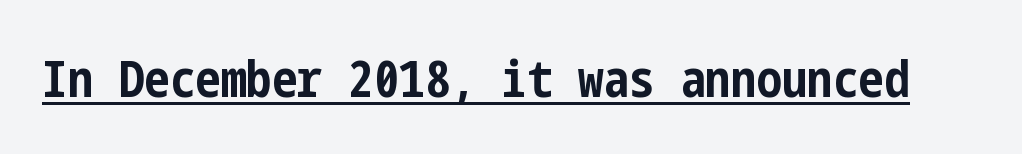
Q: Is the text bold? A: Yes.
Q: Is the text italic (slanted)? A: No, it is upright.
Q: Is the typeface a serif or a sans-serif typeface? A: Sans-serif.
Q: Is the text underlined? A: Yes.
Q: Is the spacing between letters normal or unusually wide? A: Normal.
Q: Width (condensed, normal, or wide)? A: Condensed.
Q: Stroke contrast? A: Low.
Q: x-height? A: Medium.
